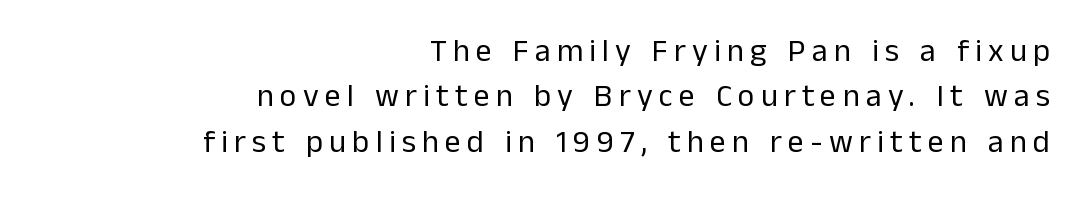
{"serif": "no", "italic": "no", "bold": "no", "weight": "regular", "width": "normal", "stroke_contrast": "low", "x_height": "medium", "monospaced": "no", "underline": "no", "align": "right", "line_spacing": "normal", "line_spacing_ratio": 1.42, "glyph_px": 32}
